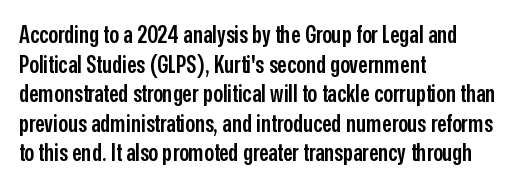
Q: Is the text bold? A: Semi-bold.
Q: Is the text italic (slanted)? A: No, it is upright.
Q: Is the text underlined? A: No.
Q: How is the paragraph aligned? A: Left-aligned.
Q: Is the spacing between letters normal or unusually wide? A: Normal.
